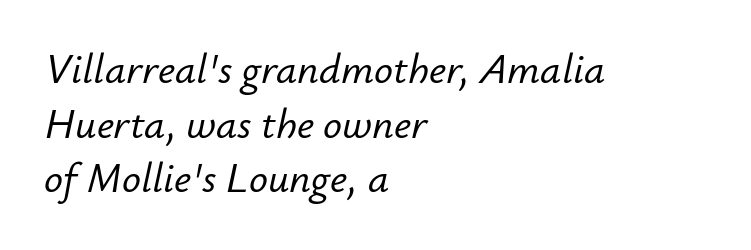
The image shows 42 px text type, italic (leaning right); set left-aligned, normal line spacing (1.3x), normal letter spacing, not underlined; low stroke contrast and a small x-height.
